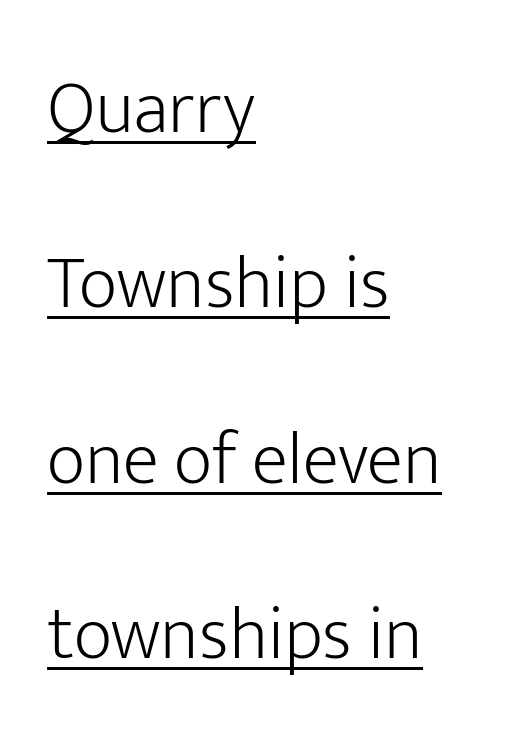
The strokes are not fattened; the text isn't bold. A typesetter would call this proportional, since set widths differ per character. The rendering uses the underline text-decoration. Typeset ragged right — the left edge is the straight one. Successive baselines arrive slowly, with a big drop between each.
